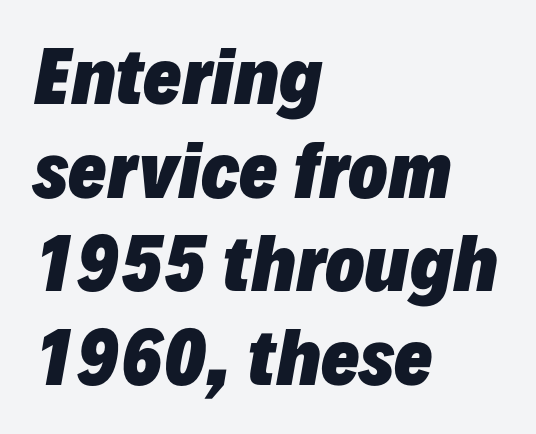
The rendering uses a bold face; every stroke is thick and dark. Here the designer chose a conventional face with non-uniform glyph widths. These lines sit exactly where default settings would place them. The space beneath each line is pristine and unruled. Look at the tracking — it's just the regular setting, nothing added. Alignment: flush left.
